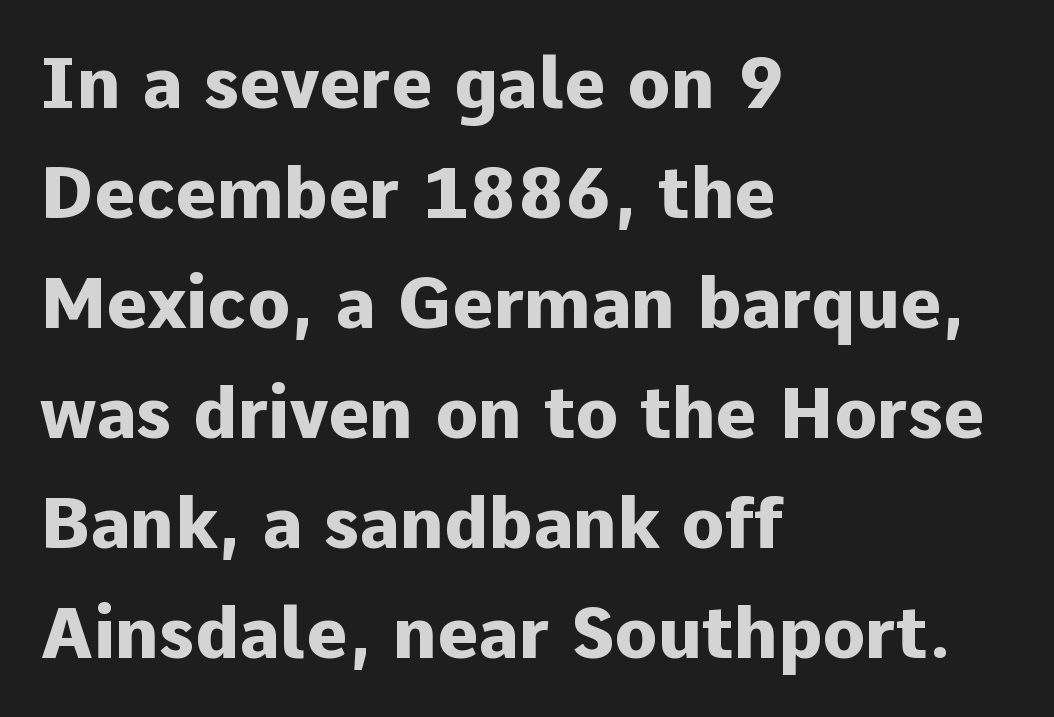
Q: Is the text bold? A: Yes.
Q: Is the text italic (slanted)? A: No, it is upright.
Q: Is the typeface a serif or a sans-serif typeface? A: Sans-serif.
Q: Is the text underlined? A: No.
Q: How is the paragraph aligned? A: Left-aligned.
Q: Is the spacing between letters normal or unusually wide? A: Normal.
Q: Is the spacing between lines tight, normal or loose? A: Normal.
Q: Width (condensed, normal, or wide)? A: Normal.
Q: Stroke contrast? A: Low.
Q: x-height? A: Medium.
Q: Monospaced? A: No.
